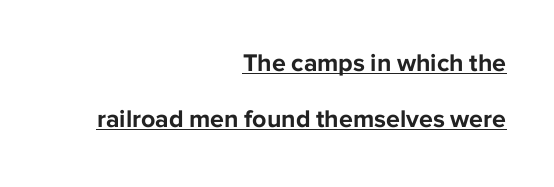
Q: Is the text bold? A: Yes.
Q: Is the text italic (slanted)? A: No, it is upright.
Q: Is the text underlined? A: Yes.
Q: How is the paragraph aligned? A: Right-aligned.
Q: Is the spacing between letters normal or unusually wide? A: Normal.
Q: Is the spacing between lines tight, normal or loose? A: Loose.
